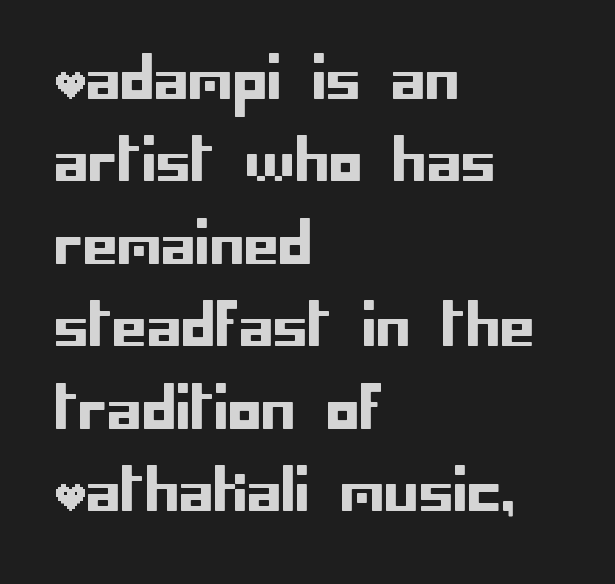
Honestly, the letter spacing is just normal — you wouldn't notice it. Nothing sits at the stroke ends, so this counts as sans-serif. Evenly set lines give the paragraph a standard silhouette. Does the lettering tilt? It doesn't — this is upright.
